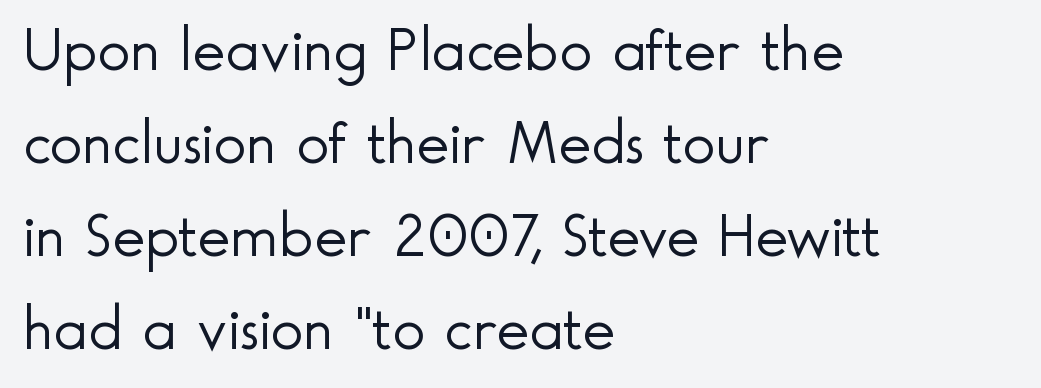
Q: Is the text bold? A: No.
Q: Is the text italic (slanted)? A: No, it is upright.
Q: Is the typeface a serif or a sans-serif typeface? A: Sans-serif.
Q: Is the text underlined? A: No.
Q: How is the paragraph aligned? A: Left-aligned.
Q: Is the spacing between letters normal or unusually wide? A: Normal.
Q: Is the spacing between lines tight, normal or loose? A: Normal.
Q: Width (condensed, normal, or wide)? A: Normal.
Q: x-height? A: Small.
Q: Monospaced? A: No.
